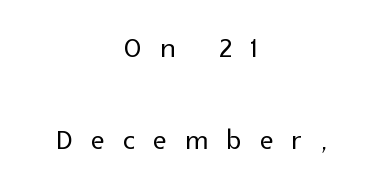
The passage shown is typeset with a sans-serif family. Has an underline been added? It has not. Interline gaps are noticeably wide in this sample. Casual observation: everything's sitting right in the middle.
